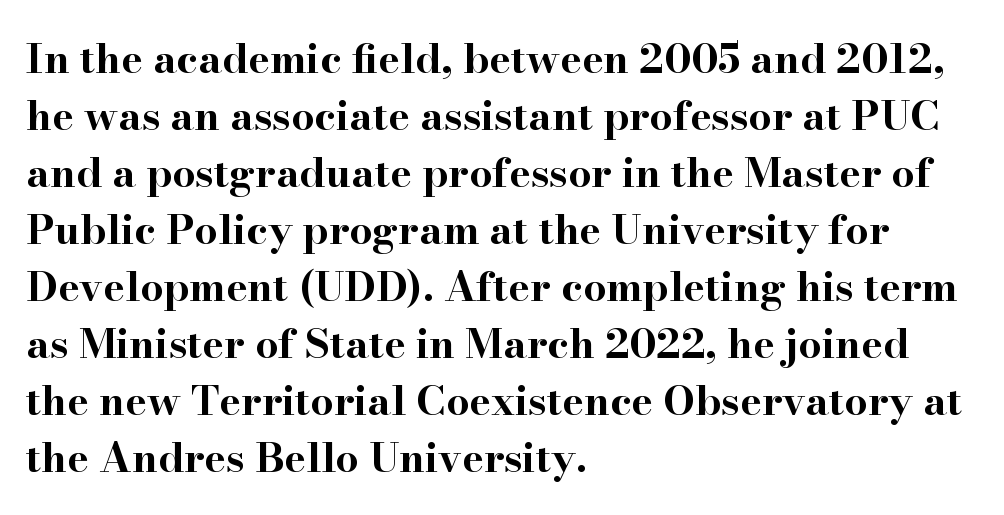
Q: Is the text bold? A: Yes.
Q: Is the text italic (slanted)? A: No, it is upright.
Q: Is the typeface a serif or a sans-serif typeface? A: Serif.
Q: Is the text underlined? A: No.
Q: How is the paragraph aligned? A: Left-aligned.
Q: Is the spacing between letters normal or unusually wide? A: Normal.
Q: Is the spacing between lines tight, normal or loose? A: Normal.
Q: Width (condensed, normal, or wide)? A: Wide.
Q: Stroke contrast? A: High.
Q: x-height? A: Small.
Q: Monospaced? A: No.
